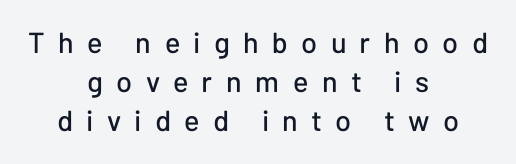
A centered setting, common on invitations and titles, is used for this passage. The baseline area is clear. The rows are spaced the way most documents space them. It's the straight-up-and-down kind of type.
